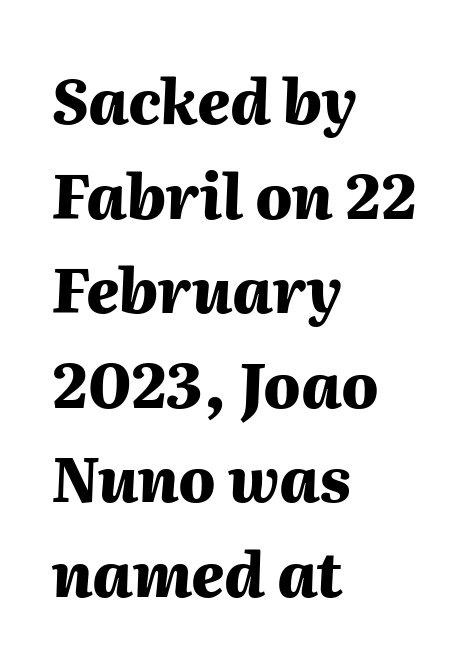
{"italic": "yes", "lean": "right", "slant_degrees": 2, "bold": "yes", "weight": "heavy", "width": "normal", "stroke_contrast": "medium", "x_height": "medium", "monospaced": "no", "underline": "no", "align": "left", "line_spacing": "normal", "line_spacing_ratio": 1.55, "letter_spacing": "normal", "letter_spacing_em": 0.0, "glyph_px": 61}
